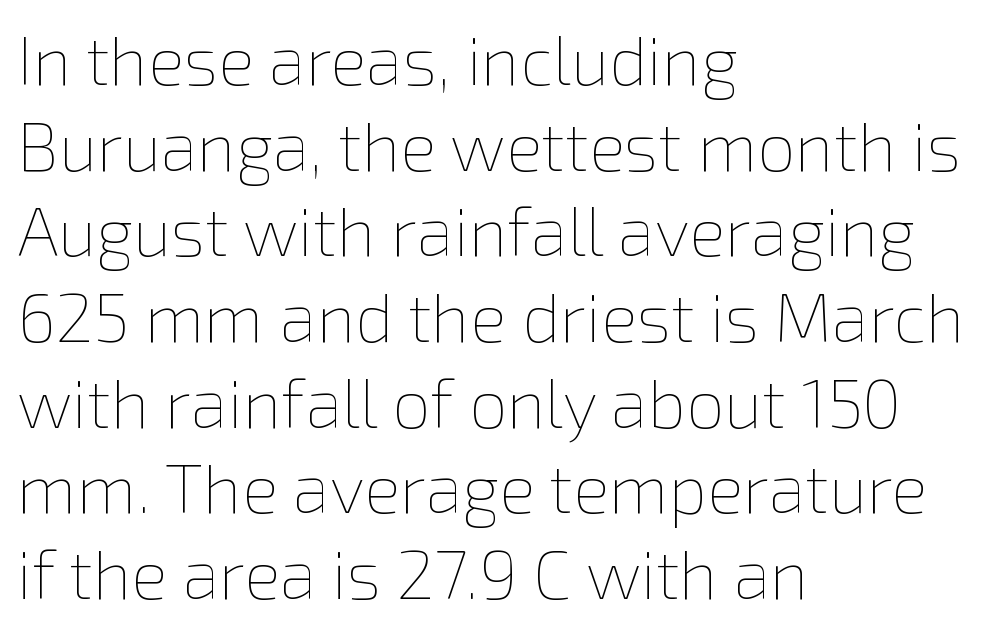
The image shows 68 px thin type, upright; set left-aligned, normal line spacing (1.26x), normal letter spacing, not underlined; low stroke contrast and a medium x-height.
